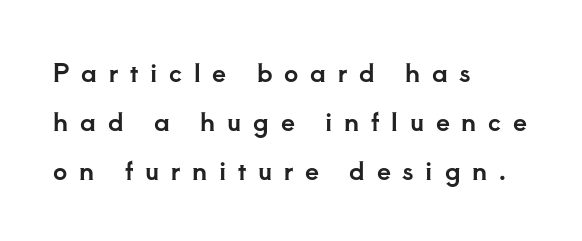
Q: Is the text italic (slanted)? A: No, it is upright.
Q: Is the text underlined? A: No.
Q: How is the paragraph aligned? A: Left-aligned.
Q: Is the spacing between letters normal or unusually wide? A: Unusually wide.
Q: Is the spacing between lines tight, normal or loose? A: Loose.
